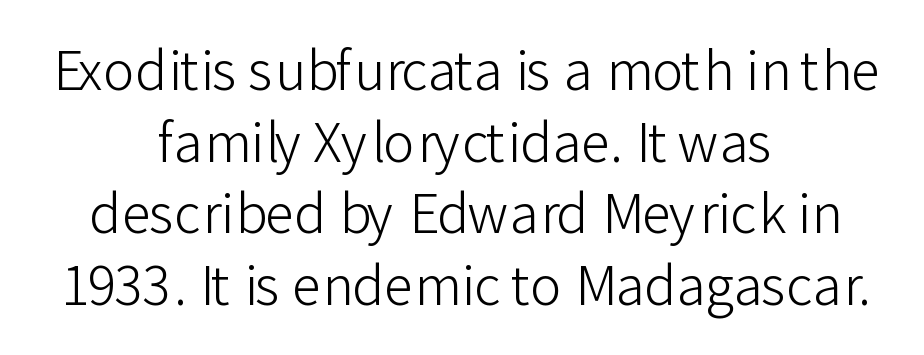
{"serif": "no", "italic": "no", "bold": "no", "weight": "light", "width": "normal", "stroke_contrast": "low", "x_height": "medium", "monospaced": "no", "underline": "no", "align": "center", "line_spacing": "normal", "line_spacing_ratio": 1.35, "letter_spacing": "normal", "letter_spacing_em": 0.0, "glyph_px": 53}
